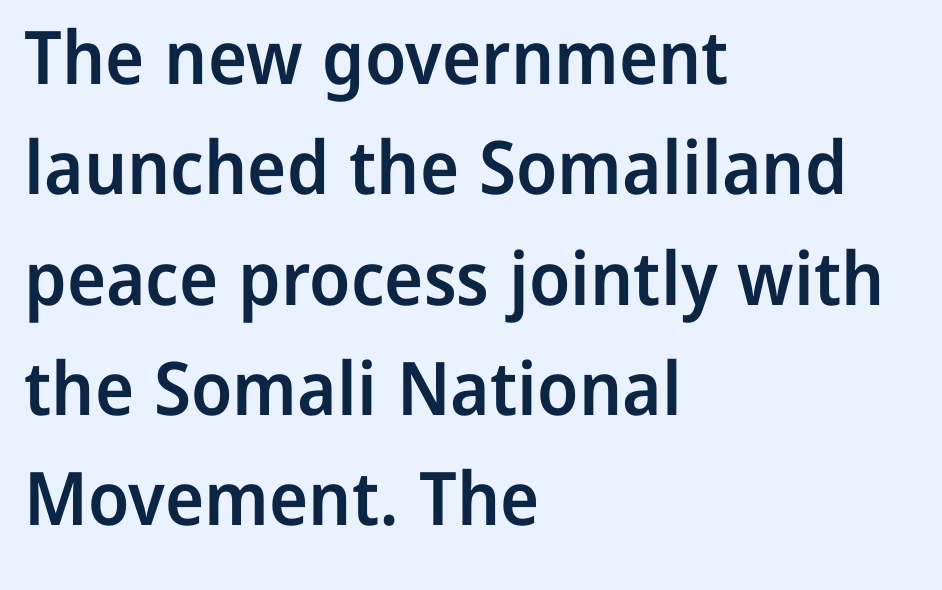
Q: Is the text bold? A: Semi-bold.
Q: Is the text italic (slanted)? A: No, it is upright.
Q: Is the typeface a serif or a sans-serif typeface? A: Sans-serif.
Q: Is the text underlined? A: No.
Q: How is the paragraph aligned? A: Left-aligned.
Q: Is the spacing between letters normal or unusually wide? A: Normal.
Q: Is the spacing between lines tight, normal or loose? A: Normal.
Q: Width (condensed, normal, or wide)? A: Normal.
Q: Stroke contrast? A: Low.
Q: x-height? A: Medium.
Q: Monospaced? A: No.
